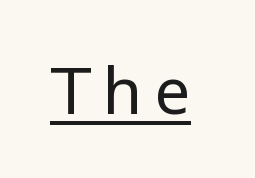
Q: Is the text bold? A: No.
Q: Is the text italic (slanted)? A: No, it is upright.
Q: Is the typeface a serif or a sans-serif typeface? A: Sans-serif.
Q: Is the text underlined? A: Yes.
Q: Width (condensed, normal, or wide)? A: Normal.
Q: Stroke contrast? A: Low.
Q: x-height? A: Medium.
Q: Monospaced? A: No.
